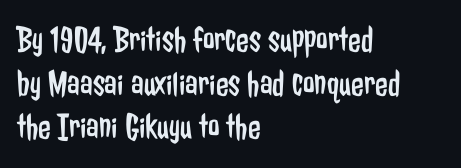
{"serif": "no", "italic": "no", "bold": "no", "weight": "regular", "width": "condensed", "stroke_contrast": "low", "x_height": "medium", "monospaced": "no", "underline": "no", "align": "left", "line_spacing_ratio": 1.18, "letter_spacing": "normal", "letter_spacing_em": 0.0, "glyph_px": 37}
